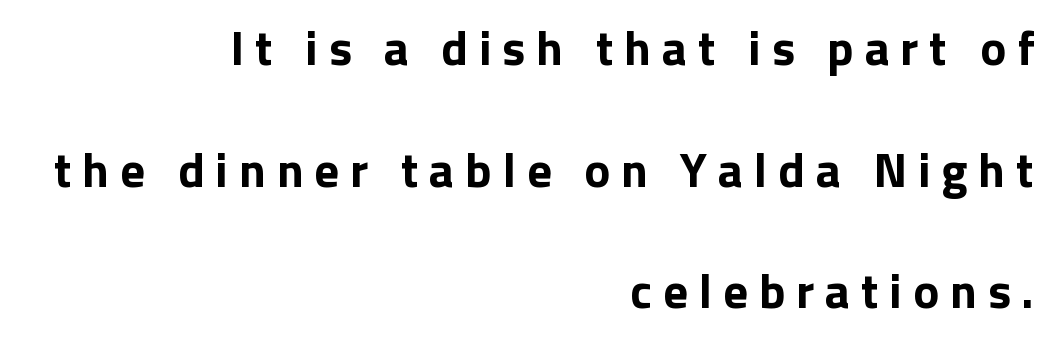
{"serif": "no", "italic": "no", "bold": "yes", "weight": "bold", "width": "normal", "stroke_contrast": "low", "x_height": "medium", "monospaced": "no", "underline": "no", "align": "right", "line_spacing": "loose", "line_spacing_ratio": 2.48, "letter_spacing": "wide", "letter_spacing_em": 0.22, "glyph_px": 49}
